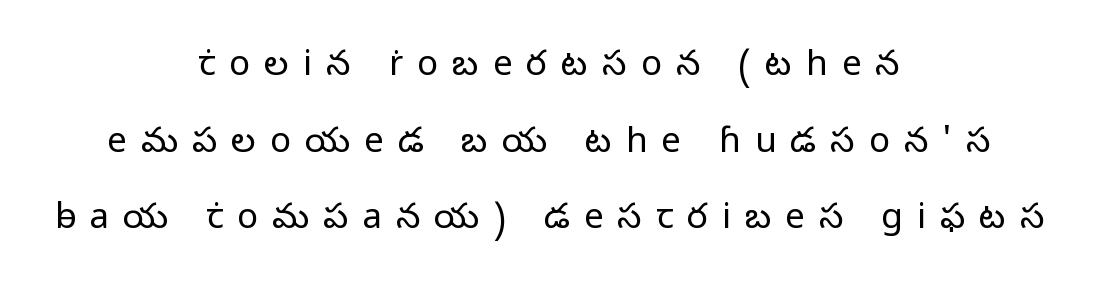
Q: Is the text bold? A: No.
Q: Is the text italic (slanted)? A: No, it is upright.
Q: Is the typeface a serif or a sans-serif typeface? A: Sans-serif.
Q: Is the text underlined? A: No.
Q: How is the paragraph aligned? A: Centered.
Q: Is the spacing between letters normal or unusually wide? A: Unusually wide.
Q: Is the spacing between lines tight, normal or loose? A: Loose.
Q: Width (condensed, normal, or wide)? A: Normal.
Q: Stroke contrast? A: Low.
Q: x-height? A: Medium.
Q: Monospaced? A: No.
